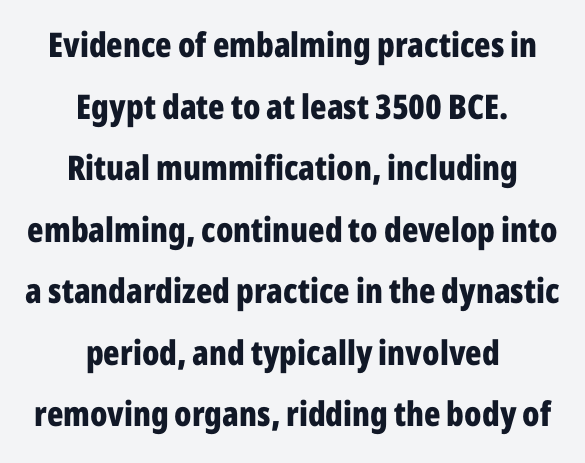
Words appear dense and cohesive because spacing is normal. The compositor balanced each line on the midline. Quick note: not italic, upright. The face used here has the dense, thick strokes of a bold.
